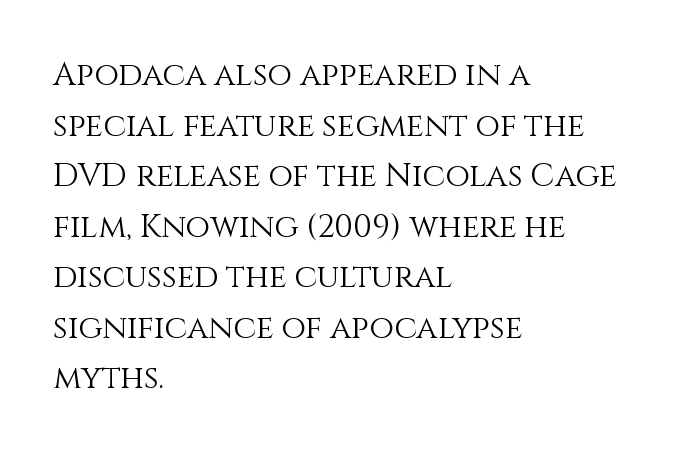
{"italic": "no", "bold": "no", "weight": "light", "width": "normal", "stroke_contrast": "medium", "x_height": "large", "monospaced": "no", "underline": "no", "align": "left", "line_spacing": "normal", "line_spacing_ratio": 1.58, "letter_spacing": "normal", "letter_spacing_em": 0.0, "glyph_px": 32}
